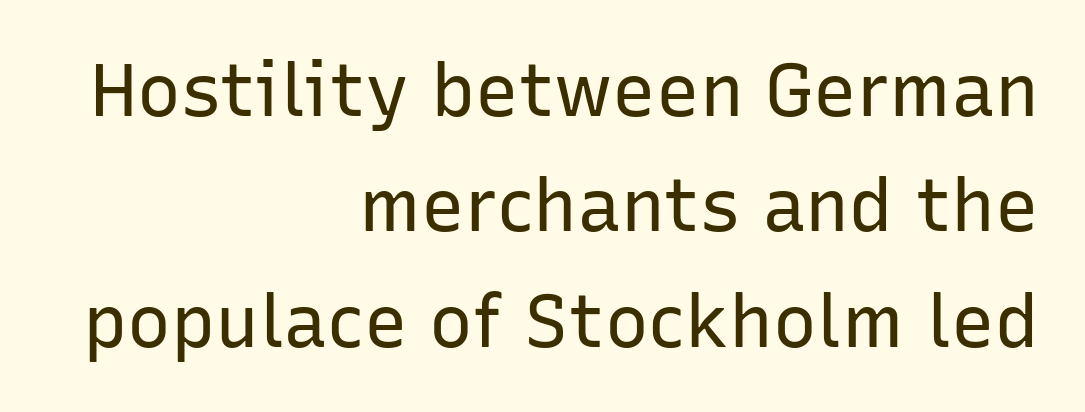
The image shows 73 px regular-weight sans-serif type, upright; set right-aligned, normal line spacing (1.58x), normal letter spacing, not underlined; low stroke contrast and a medium x-height.
